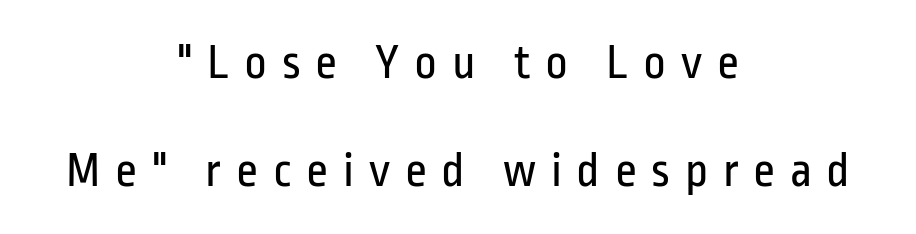
{"serif": "no", "italic": "no", "bold": "no", "weight": "regular", "width": "condensed", "stroke_contrast": "low", "x_height": "medium", "monospaced": "no", "underline": "no", "align": "center", "line_spacing": "loose", "line_spacing_ratio": 2.2, "letter_spacing": "wide", "letter_spacing_em": 0.3, "glyph_px": 49}
